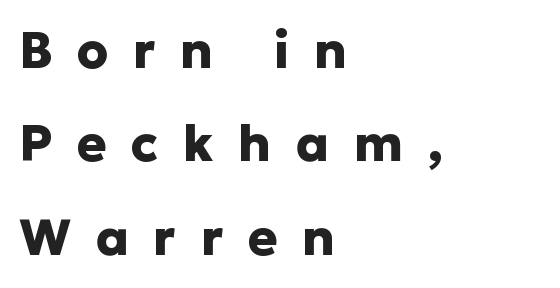
{"serif": "no", "italic": "no", "bold": "yes", "weight": "heavy", "width": "normal", "stroke_contrast": "low", "x_height": "medium", "monospaced": "no", "underline": "no", "align": "left", "line_spacing_ratio": 1.87, "letter_spacing": "wide", "letter_spacing_em": 0.49, "glyph_px": 50}
